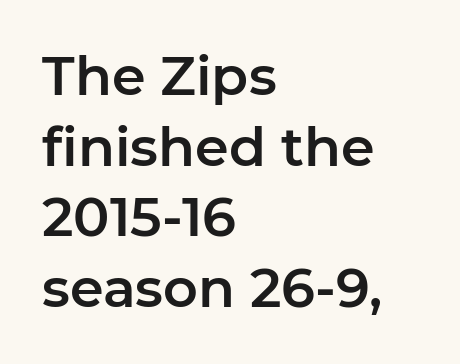
The image shows 54 px sans-serif type, upright; set left-aligned, normal line spacing (1.31x), normal letter spacing, not underlined; low stroke contrast and a medium x-height.
